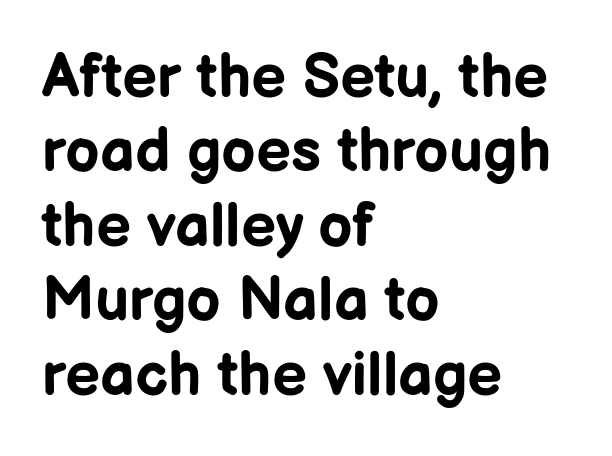
To sum up the face: it is a sans, with no serifs. Italic? Not at all — the glyphs are vertical. The letters sit at their default tracking, neither squeezed nor spread. A typesetter would call this proportional, since set widths differ per character.
